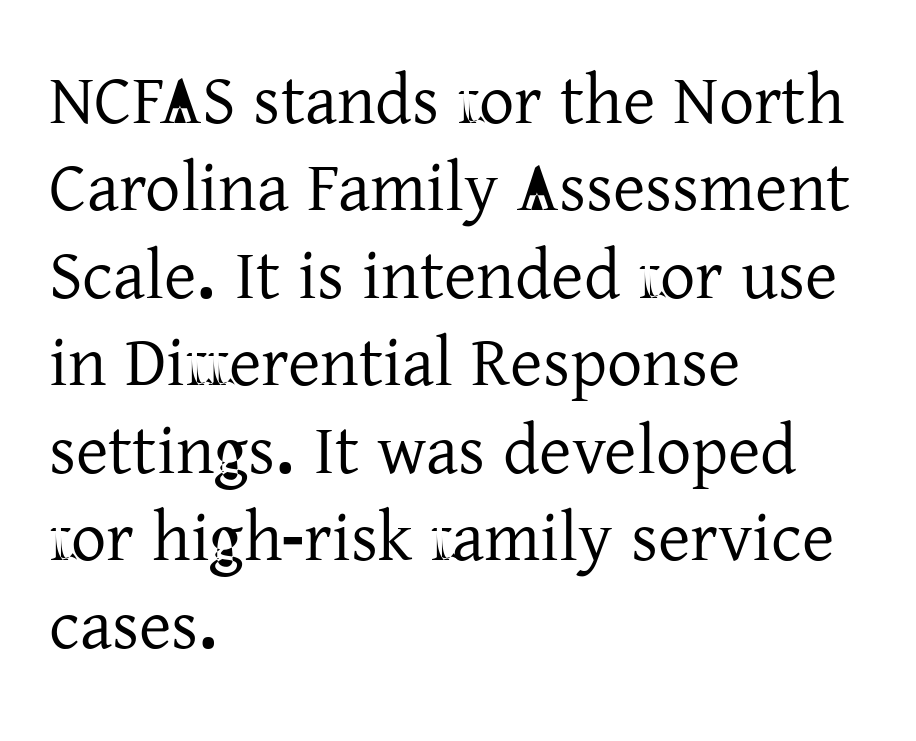
{"serif": "yes", "italic": "no", "width": "normal", "stroke_contrast": "low", "x_height": "medium", "monospaced": "no", "underline": "no", "align": "left", "line_spacing": "normal", "line_spacing_ratio": 1.25, "letter_spacing": "normal", "letter_spacing_em": 0.0, "glyph_px": 70}
